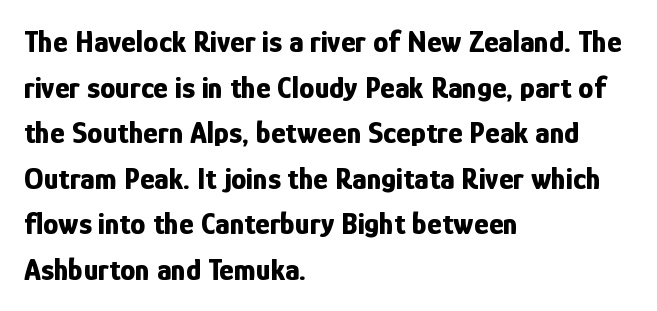
The image shows 31 px bold, condensed sans-serif type, upright; set left-aligned, normal line spacing (1.47x), normal letter spacing, not underlined; low stroke contrast and a medium x-height.
